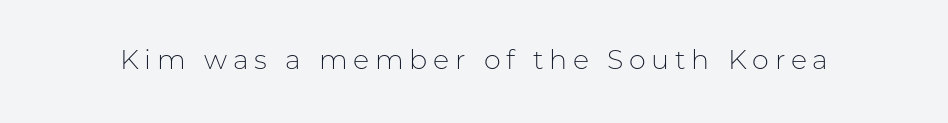
The image shows 27 px text type, upright; set unusually wide letter spacing (+0.21 em), not underlined.
